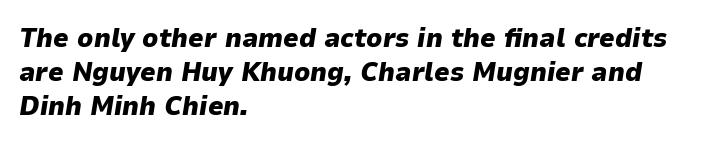
Q: Is the text bold? A: Yes.
Q: Is the text italic (slanted)? A: Yes, it leans right by about 9 degrees.
Q: Is the text underlined? A: No.
Q: How is the paragraph aligned? A: Left-aligned.
Q: Is the spacing between letters normal or unusually wide? A: Normal.
Q: Is the spacing between lines tight, normal or loose? A: Normal.
